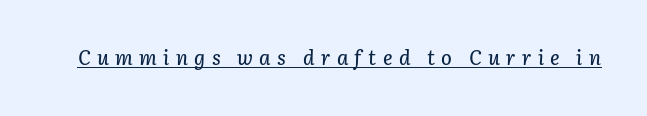
Q: Is the text italic (slanted)? A: Yes, it leans right by about 3 degrees.
Q: Is the text underlined? A: Yes.
Q: Is the spacing between letters normal or unusually wide? A: Unusually wide.
